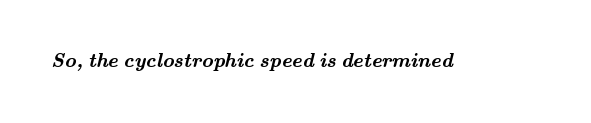
{"bold": "yes", "underline": "no", "letter_spacing": "normal", "letter_spacing_em": 0.0, "glyph_px": 20}
